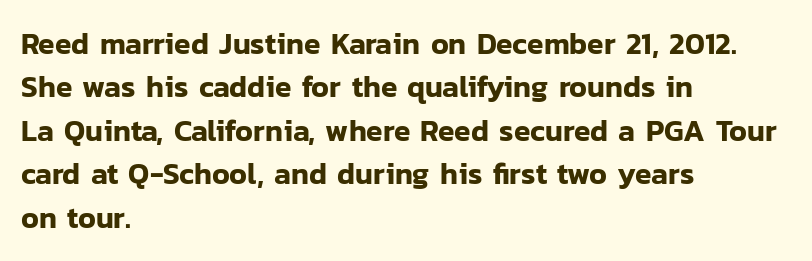
Q: Is the text italic (slanted)? A: No, it is upright.
Q: Is the typeface a serif or a sans-serif typeface? A: Sans-serif.
Q: Is the text underlined? A: No.
Q: How is the paragraph aligned? A: Left-aligned.
Q: Is the spacing between letters normal or unusually wide? A: Normal.
Q: Is the spacing between lines tight, normal or loose? A: Normal.
Q: Width (condensed, normal, or wide)? A: Normal.
Q: Stroke contrast? A: Low.
Q: x-height? A: Medium.
Q: Monospaced? A: No.
